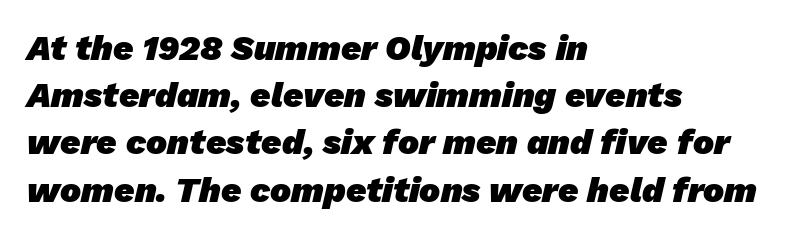
{"serif": "no", "bold": "yes", "weight": "heavy", "width": "normal", "stroke_contrast": "low", "x_height": "medium", "monospaced": "no", "underline": "no", "align": "left", "line_spacing": "normal", "line_spacing_ratio": 1.35, "letter_spacing": "normal", "letter_spacing_em": 0.0, "glyph_px": 35}
